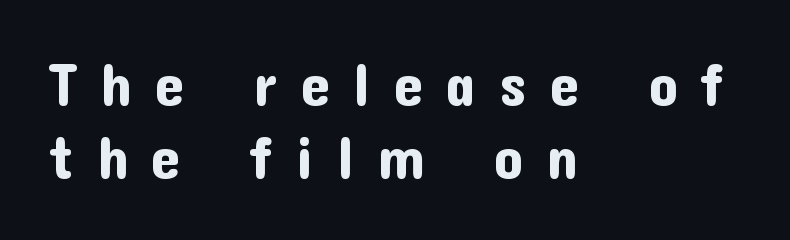
The area under the type is left untouched. These lines are composed in type without serifs. The passage shown is typed in a proportional face where columns would drift. Short and long lines alike share a common starting point at left. Ascenders rise straight up at ninety degrees.
